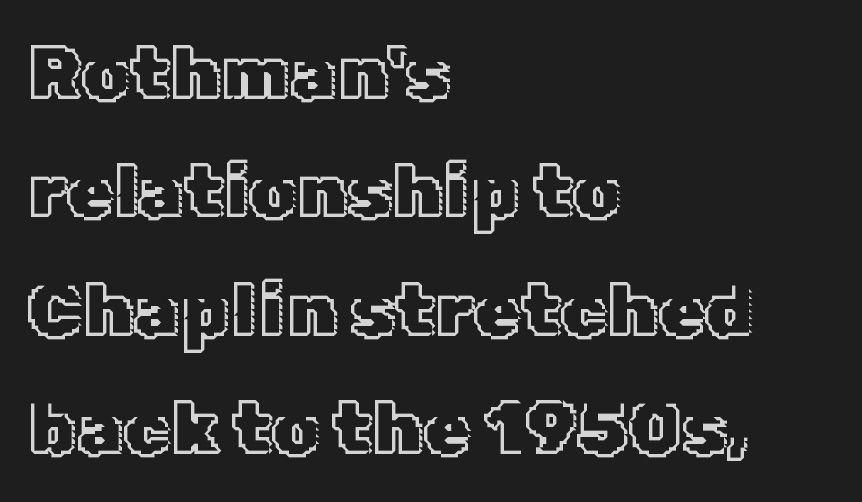
The image shows 75 px text type, upright; set left-aligned, normal line spacing (1.58x), normal letter spacing, not underlined; a medium x-height.
